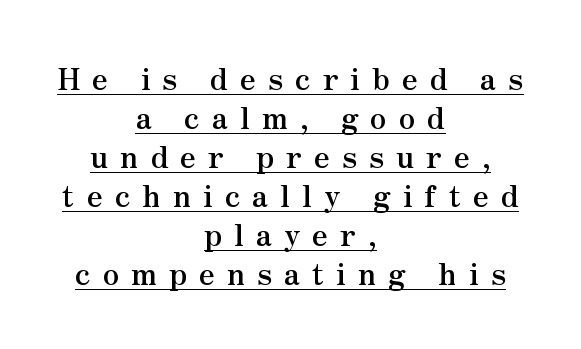
The paragraph has two soft edges and a firm central axis. The rendering uses natural spacing where letterforms have individual widths. Reading down the column, the eye jumps a familiar distance to each next line. Honestly, the letter spacing is so wide it's the main thing you notice.
